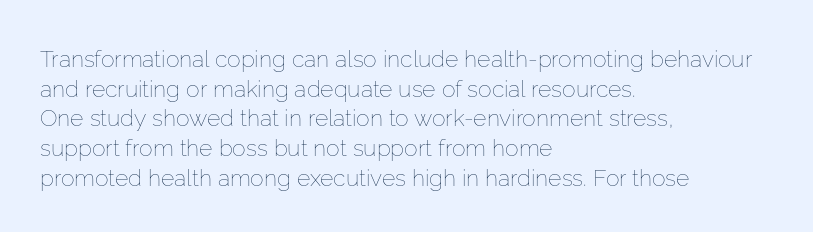
Q: Is the text bold? A: No.
Q: Is the text italic (slanted)? A: No, it is upright.
Q: Is the text underlined? A: No.
Q: How is the paragraph aligned? A: Left-aligned.
Q: Is the spacing between letters normal or unusually wide? A: Normal.
Q: Is the spacing between lines tight, normal or loose? A: Normal.
